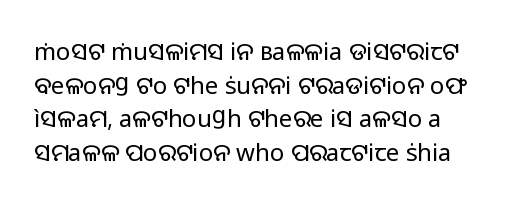
Q: Is the text bold? A: No.
Q: Is the text italic (slanted)? A: No, it is upright.
Q: Is the text underlined? A: No.
Q: Is the spacing between letters normal or unusually wide? A: Normal.
Q: Is the spacing between lines tight, normal or loose? A: Normal.
